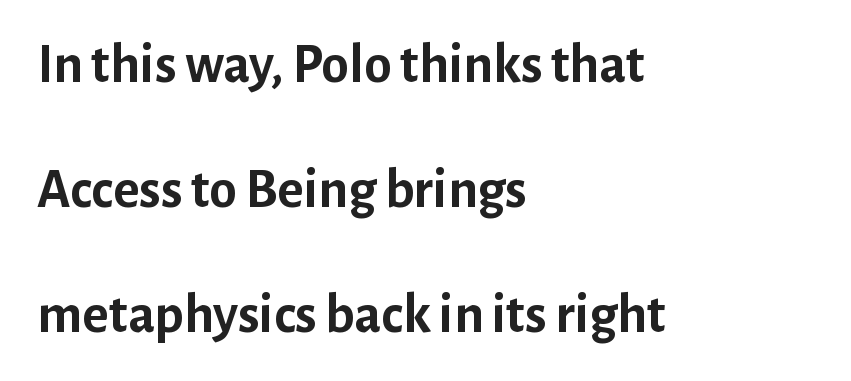
Q: Is the text bold? A: Yes.
Q: Is the text italic (slanted)? A: No, it is upright.
Q: Is the typeface a serif or a sans-serif typeface? A: Sans-serif.
Q: Is the text underlined? A: No.
Q: How is the paragraph aligned? A: Left-aligned.
Q: Is the spacing between letters normal or unusually wide? A: Normal.
Q: Is the spacing between lines tight, normal or loose? A: Loose.
Q: Width (condensed, normal, or wide)? A: Normal.
Q: Stroke contrast? A: Low.
Q: x-height? A: Medium.
Q: Monospaced? A: No.
